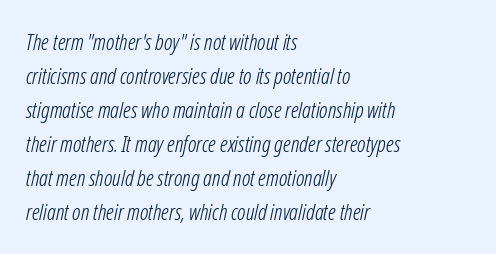
The image shows 22 px text type, italic (leaning right); set left-aligned, normal line spacing (1.55x), normal letter spacing, not underlined.
